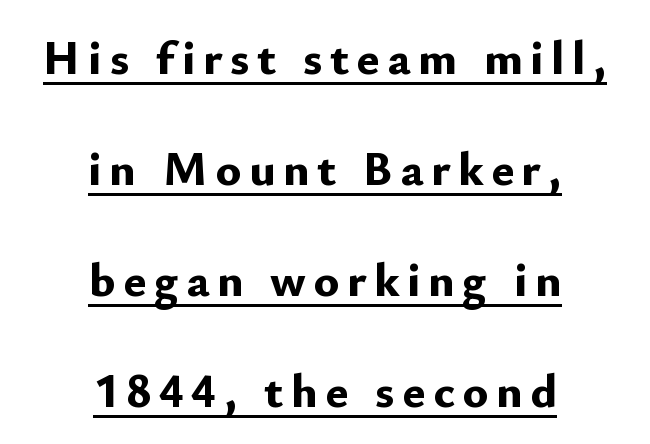
{"serif": "no", "italic": "no", "bold": "yes", "weight": "bold", "width": "normal", "stroke_contrast": "low", "x_height": "small", "monospaced": "no", "underline": "yes", "align": "center", "line_spacing": "loose", "line_spacing_ratio": 2.31, "glyph_px": 48}
